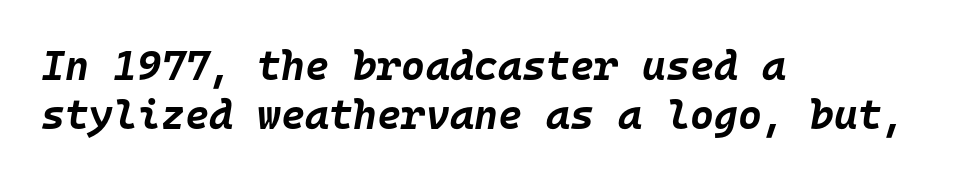
Spacing verdict: monospaced, one width for all characters. Left-aligned paragraph, ragged on the right. Plenty of ink on the page — the face is bold. Unmarked baselines from the first word to the last. Tracking here is standard; glyphs follow each other at the usual distance. Would a proofreader flag this as italicized? Yes.
